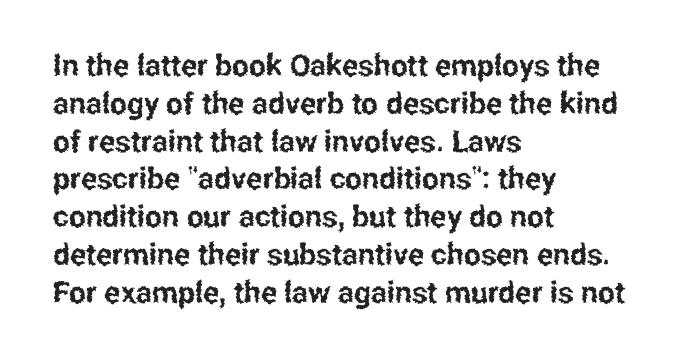
{"serif": "no", "italic": "no", "width": "condensed", "stroke_contrast": "low", "x_height": "medium", "monospaced": "no", "underline": "no", "align": "left", "line_spacing": "normal", "line_spacing_ratio": 1.26, "letter_spacing": "normal", "letter_spacing_em": 0.0, "glyph_px": 30}
